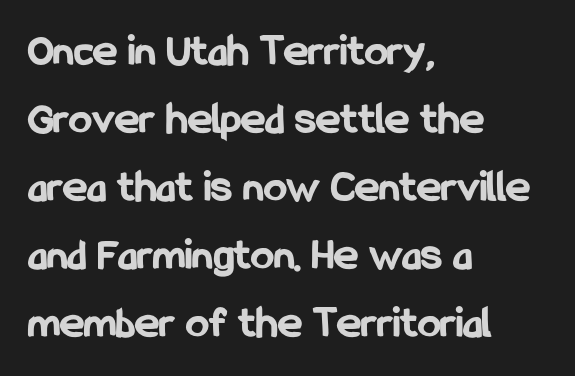
{"serif": "no", "italic": "no", "bold": "yes", "weight": "bold", "width": "condensed", "stroke_contrast": "low", "x_height": "medium", "monospaced": "no", "underline": "no", "align": "left", "line_spacing": "normal", "line_spacing_ratio": 1.48, "letter_spacing": "normal", "letter_spacing_em": 0.0, "glyph_px": 46}
